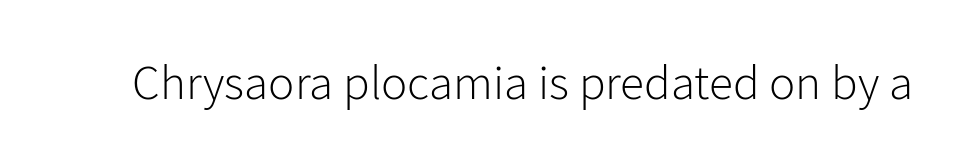
{"serif": "no", "italic": "no", "bold": "no", "weight": "light", "width": "normal", "stroke_contrast": "low", "x_height": "medium", "monospaced": "no", "underline": "no", "letter_spacing": "normal", "letter_spacing_em": 0.0, "glyph_px": 49}
